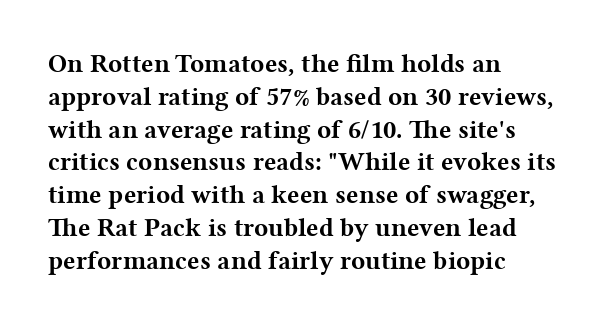
The image shows 26 px bold type, upright; set left-aligned, normal line spacing (1.26x), normal letter spacing, not underlined.
